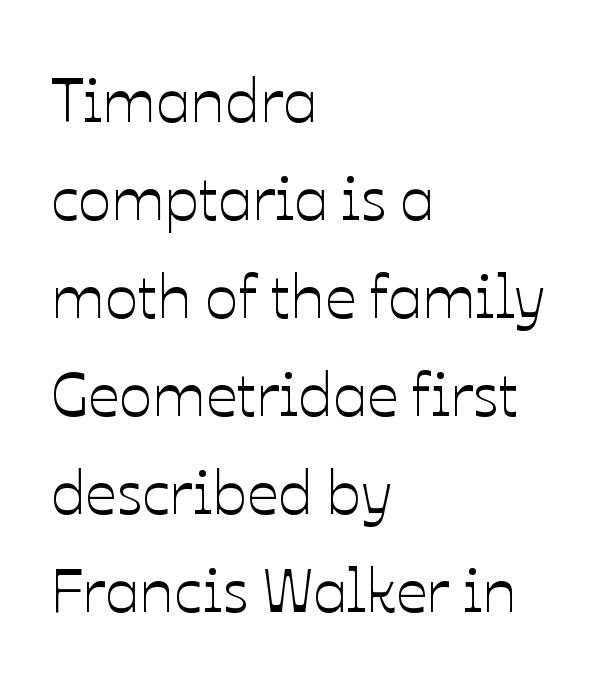
The passage shown is typed in a proportional face where columns would drift. Standard letterfit; no display-style spreading of the glyphs. If you drew a line through each stem, it would be perfectly vertical. Every row of glyphs begins at an identical x-position on the left. Glance below the letters and you will spot only blank space.
